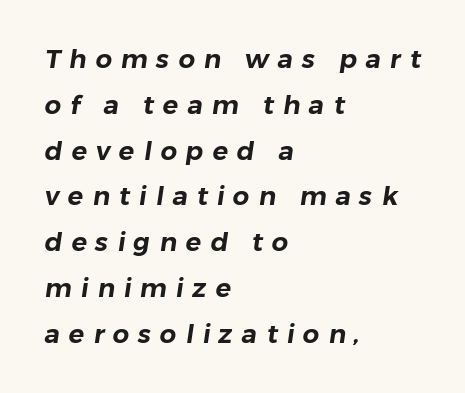
Q: Is the text underlined? A: No.
Q: How is the paragraph aligned? A: Left-aligned.
Q: Is the spacing between letters normal or unusually wide? A: Unusually wide.
